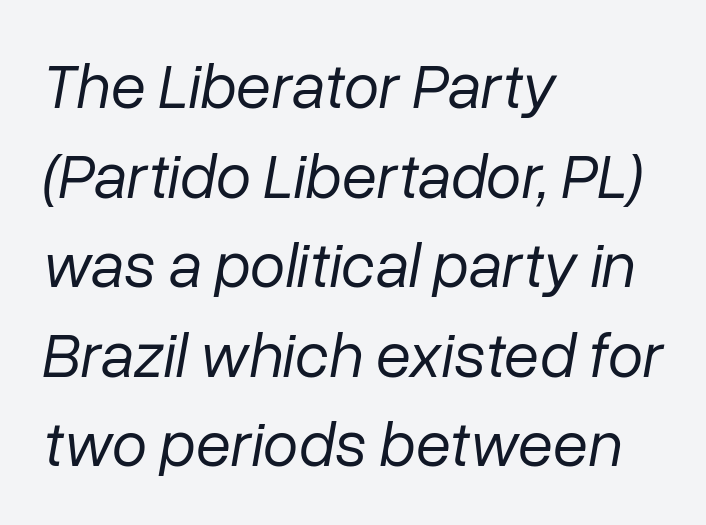
{"italic": "yes", "lean": "right", "slant_degrees": 10, "bold": "no", "weight": "regular", "width": "normal", "stroke_contrast": "low", "x_height": "medium", "monospaced": "no", "underline": "no", "align": "left", "line_spacing": "normal", "line_spacing_ratio": 1.4, "letter_spacing": "normal", "letter_spacing_em": 0.0, "glyph_px": 64}
